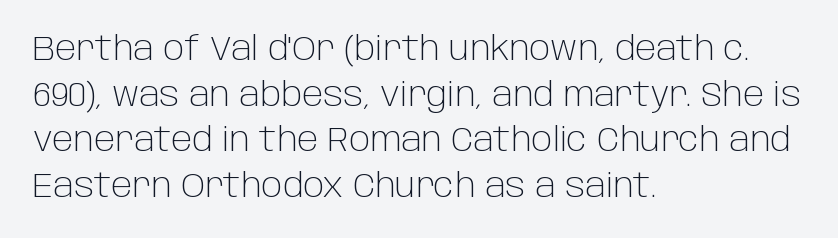
Inter-character spacing is left at the font's built-in metrics. The typography opts for an upright posture over an oblique one. Line beginnings align vertically; line endings do not. Look at the bottom of the vertical strokes: they stop flat, with no serifs. Just letters on the line, the space beneath them empty.
